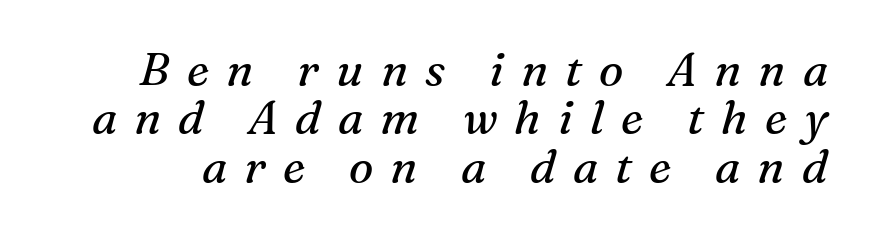
{"serif": "yes", "italic": "yes", "lean": "right", "slant_degrees": 16, "bold": "no", "weight": "regular", "width": "normal", "stroke_contrast": "medium", "x_height": "medium", "monospaced": "no", "underline": "no", "line_spacing": "tight", "line_spacing_ratio": 1.05, "letter_spacing": "wide", "letter_spacing_em": 0.37, "glyph_px": 46}
